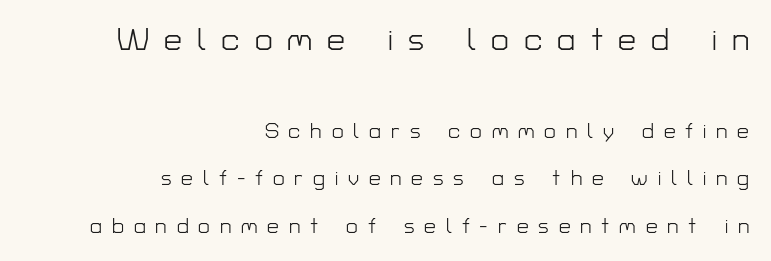
{"serif": "no", "italic": "no", "bold": "no", "weight": "light", "width": "normal", "stroke_contrast": "low", "x_height": "medium", "monospaced": "no", "underline": "no", "align": "right", "line_spacing": "loose", "line_spacing_ratio": 2.26, "letter_spacing": "wide", "letter_spacing_em": 0.47, "larger_block": "first", "size_ratio": 1.52, "glyph_px": 32}
